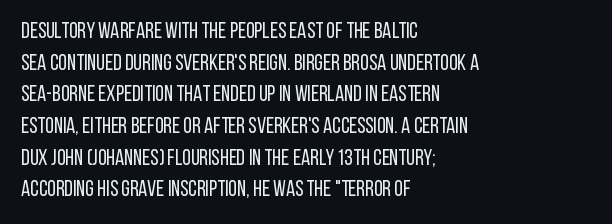
Ordinary non-slanted type is in use. Whoever set this chose a conventional vertical rhythm. Nothing unusual about the tracking: characters are spaced as the font intends. Every row of glyphs begins at an identical x-position on the left.
